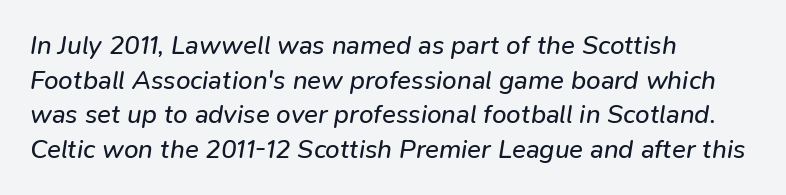
Tracking value appears to be zero — textbook default spacing. Heft: none added — not bold. This rendering features lettering with no underline. The typesetter chose a ragged-right arrangement here. The designer left line spacing at the default.
